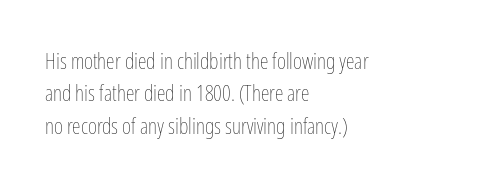
Q: Is the text bold? A: No.
Q: Is the text italic (slanted)? A: No, it is upright.
Q: Is the text underlined? A: No.
Q: How is the paragraph aligned? A: Left-aligned.
Q: Is the spacing between letters normal or unusually wide? A: Normal.
Q: Is the spacing between lines tight, normal or loose? A: Normal.
